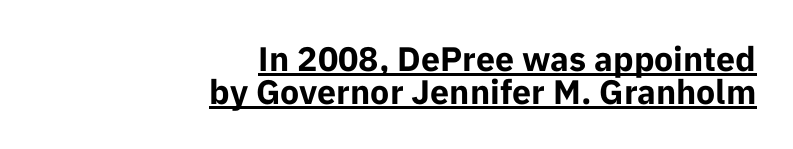
{"serif": "no", "italic": "no", "bold": "yes", "weight": "bold", "width": "normal", "stroke_contrast": "low", "x_height": "medium", "monospaced": "no", "underline": "yes", "align": "right", "line_spacing": "tight", "line_spacing_ratio": 0.97, "letter_spacing": "normal", "letter_spacing_em": 0.0, "glyph_px": 34}
